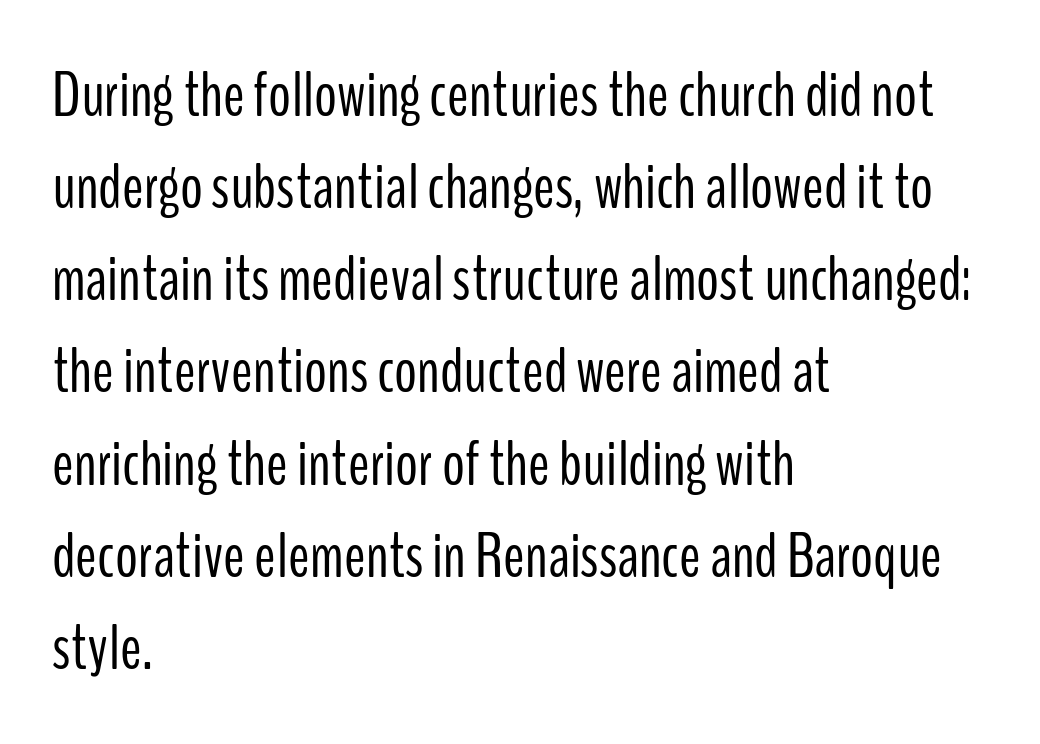
Q: Is the text bold? A: No.
Q: Is the text italic (slanted)? A: No, it is upright.
Q: Is the typeface a serif or a sans-serif typeface? A: Sans-serif.
Q: Is the text underlined? A: No.
Q: How is the paragraph aligned? A: Left-aligned.
Q: Is the spacing between letters normal or unusually wide? A: Normal.
Q: Is the spacing between lines tight, normal or loose? A: Normal.
Q: Width (condensed, normal, or wide)? A: Condensed.
Q: Stroke contrast? A: Low.
Q: x-height? A: Medium.
Q: Monospaced? A: No.
